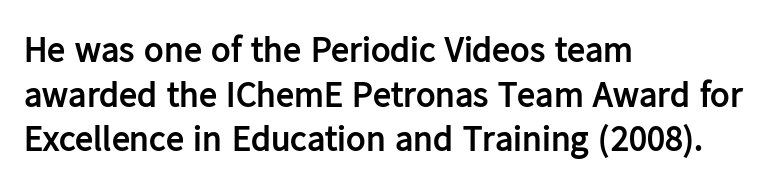
Teacher's note: observe the even left margin — that is flush-left alignment. Every letter is thick-stroked: bold, no question. Compared with typical body copy, the letter spacing here is the same. These lines are composed in type without serifs.
